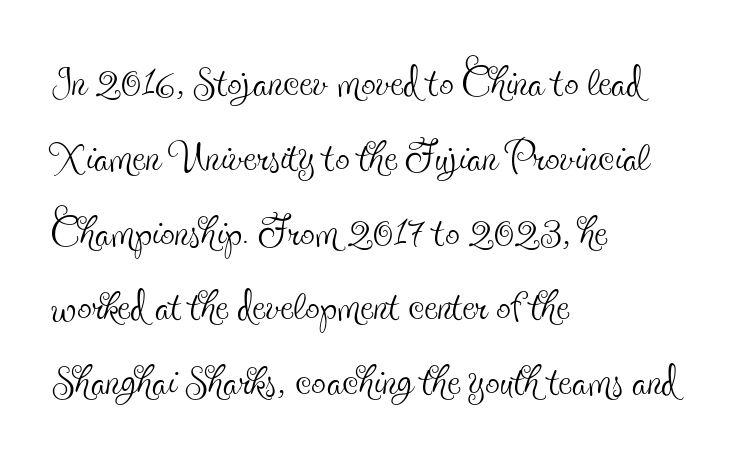
Bare-footed words on every line. You can tell from the footed stems that serif type was used. Line spacing here is normal. Tracking value appears to be zero — textbook default spacing. Do the characters align in a grid? No, the font is proportional.
